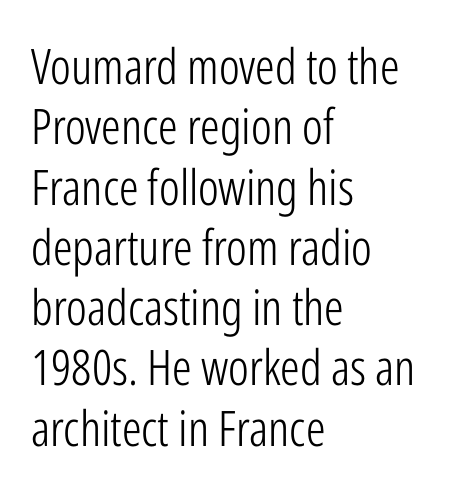
The image shows 49 px light, condensed sans-serif type, upright; set left-aligned, line spacing 1.23x, normal letter spacing, not underlined; low stroke contrast and a medium x-height.
